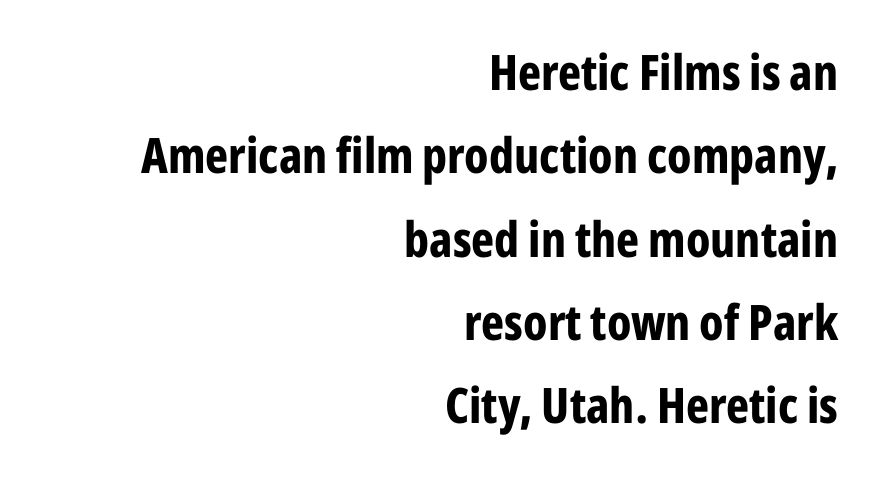
Nope, no serifs anywhere on these letters. Horizontal bands of white between lines are of average thickness. Letter spacing: default. Nobody drew a line under any word here. The typesetting leans heavy: a genuine bold.
